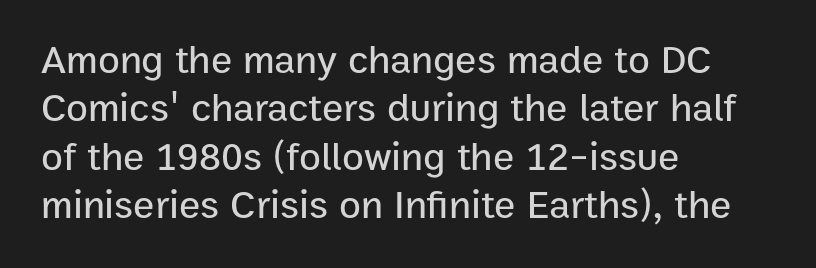
Check where the strokes stop: nothing finishes them off — pure sans. Proportional: the letters do not fall into vertical columns. How are the letters spaced? Ordinarily, with no added tracking. The lettering holds an erect, upright posture throughout. Each row of text sits above clean, open space.
